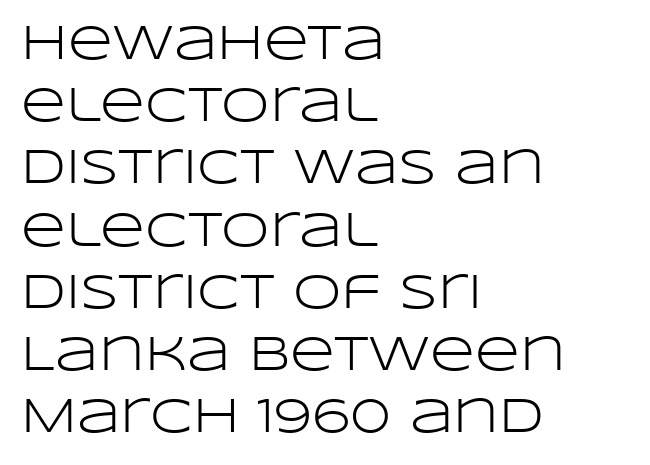
Here the designer chose a conventional face with non-uniform glyph widths. Does extra space separate the letters? No, they use regular spacing. Unbolded letterforms with no extra heft. The type family on display is of the sans-serif kind.
